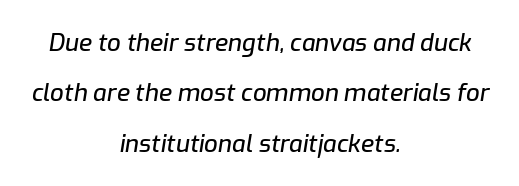
{"italic": "yes", "lean": "right", "slant_degrees": 9, "underline": "no", "align": "center", "line_spacing": "loose", "line_spacing_ratio": 2.1, "letter_spacing": "normal", "letter_spacing_em": 0.0, "glyph_px": 24}
